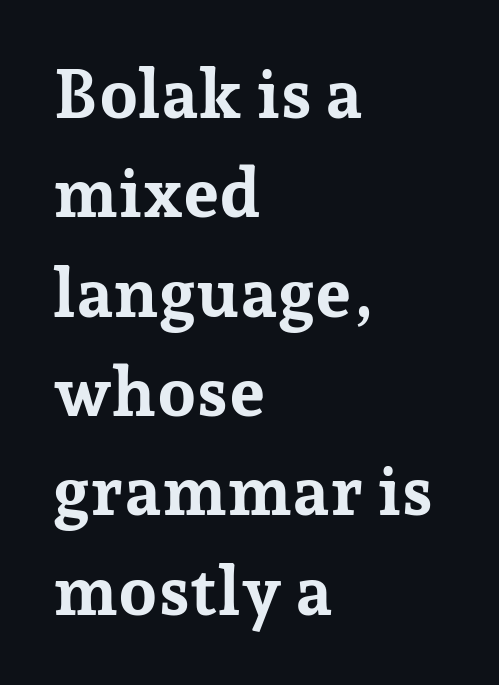
Q: Is the text bold? A: Yes.
Q: Is the text italic (slanted)? A: No, it is upright.
Q: Is the typeface a serif or a sans-serif typeface? A: Serif.
Q: Is the text underlined? A: No.
Q: How is the paragraph aligned? A: Left-aligned.
Q: Is the spacing between letters normal or unusually wide? A: Normal.
Q: Is the spacing between lines tight, normal or loose? A: Normal.
Q: Width (condensed, normal, or wide)? A: Normal.
Q: Stroke contrast? A: Low.
Q: x-height? A: Medium.
Q: Monospaced? A: No.
